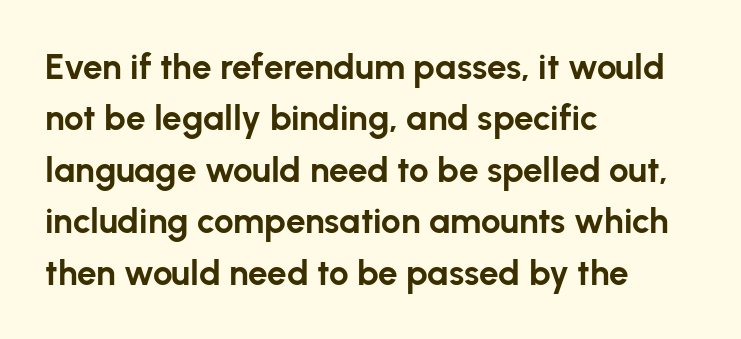
The image shows 35 px bold sans-serif type, upright; set left-aligned, normal line spacing (1.47x), normal letter spacing, not underlined; low stroke contrast and a medium x-height.
